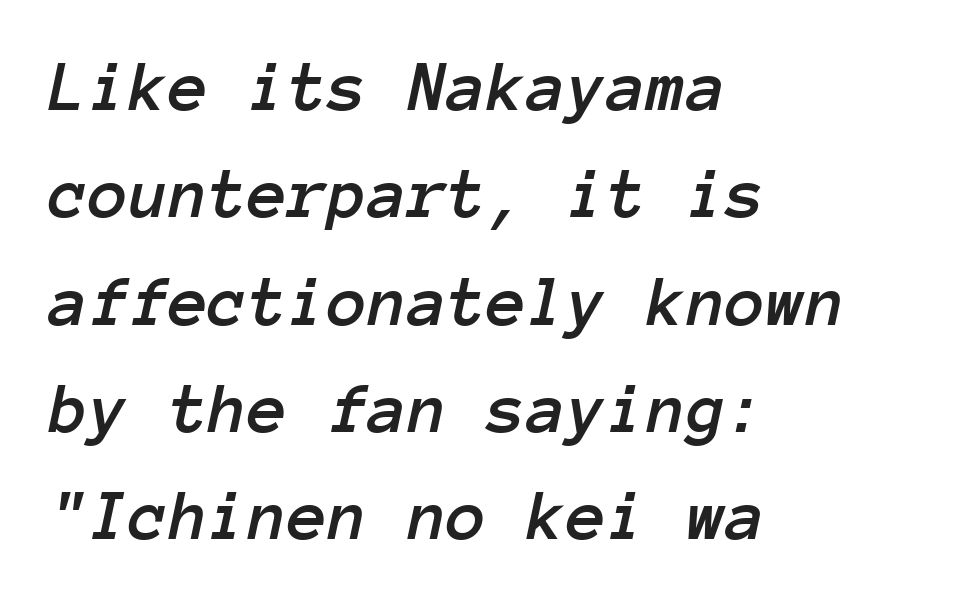
{"italic": "yes", "lean": "right", "slant_degrees": 12, "width": "normal", "stroke_contrast": "low", "x_height": "medium", "monospaced": "yes", "underline": "no", "align": "left", "line_spacing": "normal", "line_spacing_ratio": 1.47, "letter_spacing": "normal", "letter_spacing_em": 0.0, "glyph_px": 73}
